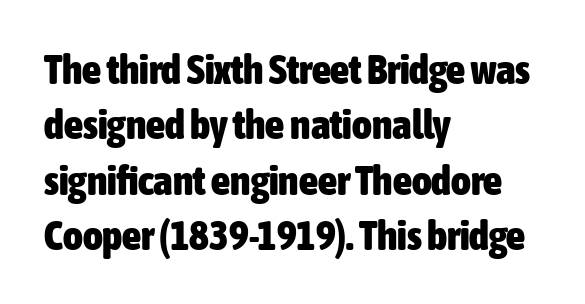
{"serif": "no", "italic": "no", "bold": "yes", "weight": "heavy", "width": "condensed", "stroke_contrast": "low", "x_height": "medium", "monospaced": "no", "underline": "no", "align": "left", "line_spacing": "normal", "line_spacing_ratio": 1.32, "letter_spacing": "normal", "letter_spacing_em": 0.0, "glyph_px": 42}
